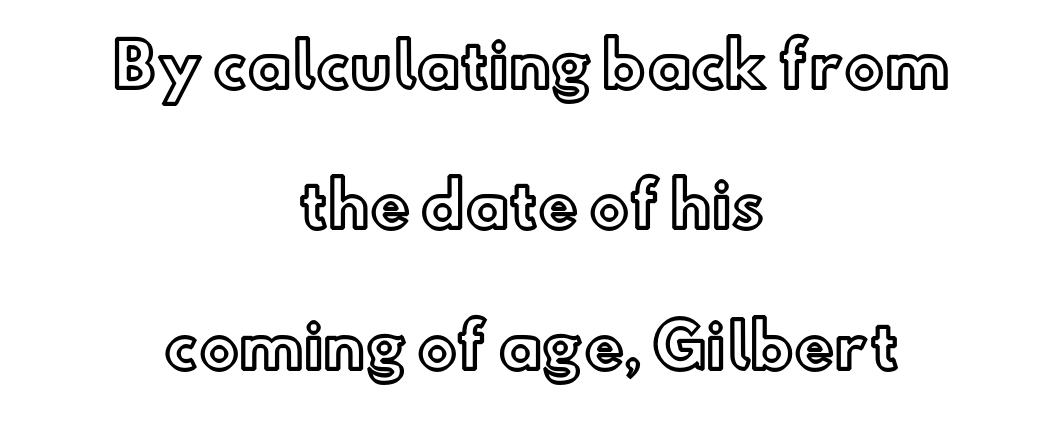
Q: Is the text italic (slanted)? A: No, it is upright.
Q: Is the text underlined? A: No.
Q: How is the paragraph aligned? A: Centered.
Q: Is the spacing between letters normal or unusually wide? A: Normal.
Q: Is the spacing between lines tight, normal or loose? A: Loose.
Q: Width (condensed, normal, or wide)? A: Normal.
Q: x-height? A: Small.
Q: Monospaced? A: No.
